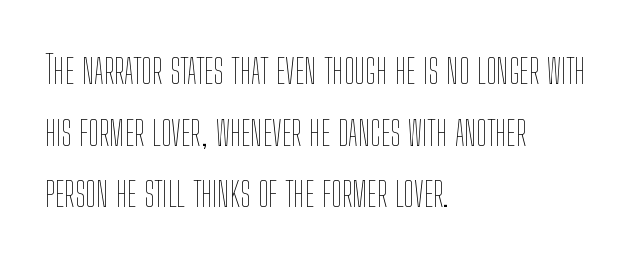
{"italic": "no", "bold": "no", "weight": "thin", "width": "condensed", "stroke_contrast": "low", "x_height": "medium", "monospaced": "no", "underline": "no", "align": "left", "line_spacing": "normal", "line_spacing_ratio": 1.58, "letter_spacing": "normal", "letter_spacing_em": 0.0, "glyph_px": 39}
